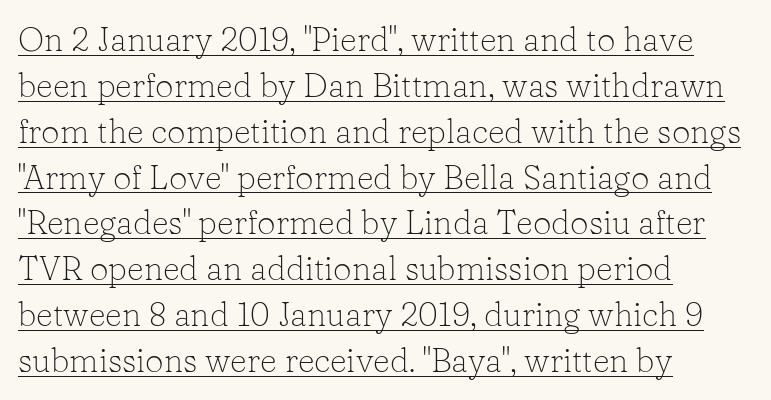
Q: Is the text bold? A: No.
Q: Is the text italic (slanted)? A: No, it is upright.
Q: Is the typeface a serif or a sans-serif typeface? A: Serif.
Q: Is the text underlined? A: Yes.
Q: How is the paragraph aligned? A: Left-aligned.
Q: Is the spacing between letters normal or unusually wide? A: Normal.
Q: Is the spacing between lines tight, normal or loose? A: Normal.
Q: Width (condensed, normal, or wide)? A: Normal.
Q: Stroke contrast? A: Low.
Q: x-height? A: Medium.
Q: Monospaced? A: No.
